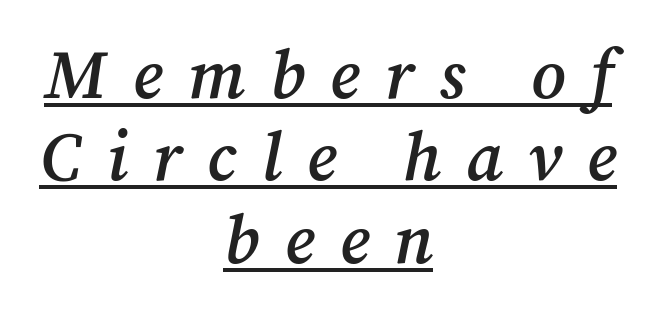
If you drew a line through each stem, it would be angled. Stems and bowls a touch heavier than normal — semibold. You could not count columns in this text — the font is proportionally spaced. The rendering shows small feet on the letterforms — a serif design. Emphasis is given by a line drawn under the lettering.
